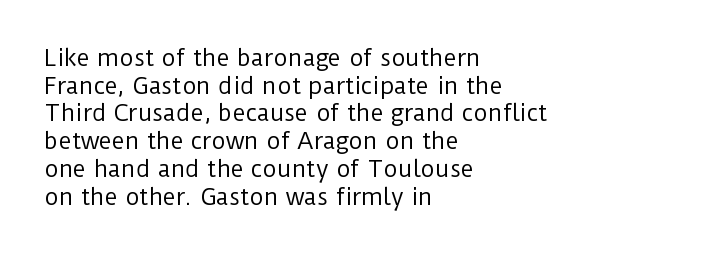
Q: Is the text bold? A: No.
Q: Is the text italic (slanted)? A: No, it is upright.
Q: Is the text underlined? A: No.
Q: How is the paragraph aligned? A: Left-aligned.
Q: Is the spacing between letters normal or unusually wide? A: Normal.
Q: Is the spacing between lines tight, normal or loose? A: Normal.
